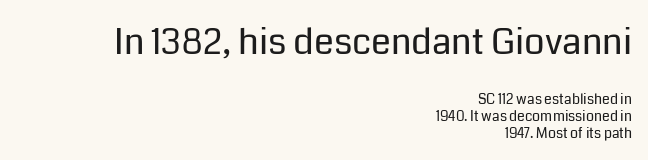
{"serif": "no", "italic": "no", "bold": "no", "weight": "regular", "width": "normal", "stroke_contrast": "low", "x_height": "medium", "monospaced": "no", "underline": "no", "align": "right", "line_spacing_ratio": 1.22, "letter_spacing": "normal", "letter_spacing_em": 0.0, "larger_block": "first", "size_ratio": 2.57, "glyph_px": 36}
